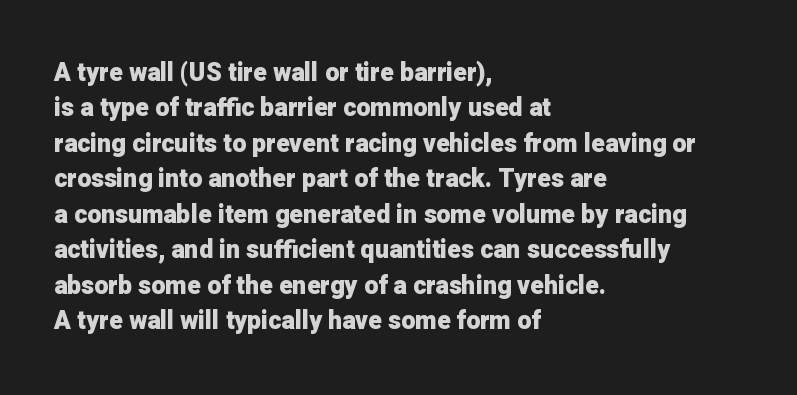
Q: Is the text bold? A: Yes.
Q: Is the text italic (slanted)? A: No, it is upright.
Q: Is the text underlined? A: No.
Q: How is the paragraph aligned? A: Left-aligned.
Q: Is the spacing between letters normal or unusually wide? A: Normal.
Q: Is the spacing between lines tight, normal or loose? A: Normal.
